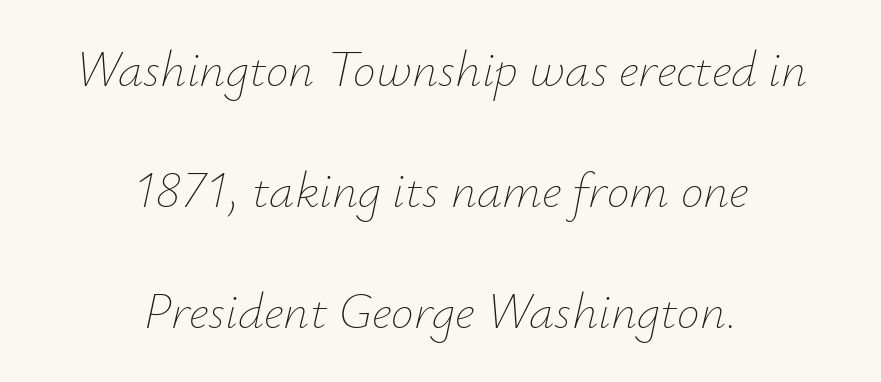
{"italic": "yes", "lean": "right", "slant_degrees": 12, "bold": "no", "weight": "thin", "width": "normal", "stroke_contrast": "low", "x_height": "small", "monospaced": "no", "underline": "no", "align": "center", "line_spacing": "loose", "line_spacing_ratio": 2.37, "letter_spacing": "normal", "letter_spacing_em": 0.0, "glyph_px": 51}
